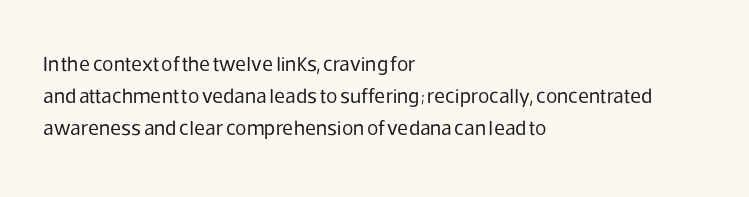
The image shows 21 px text type, upright; set left-aligned, normal line spacing (1.52x), normal letter spacing, not underlined.
